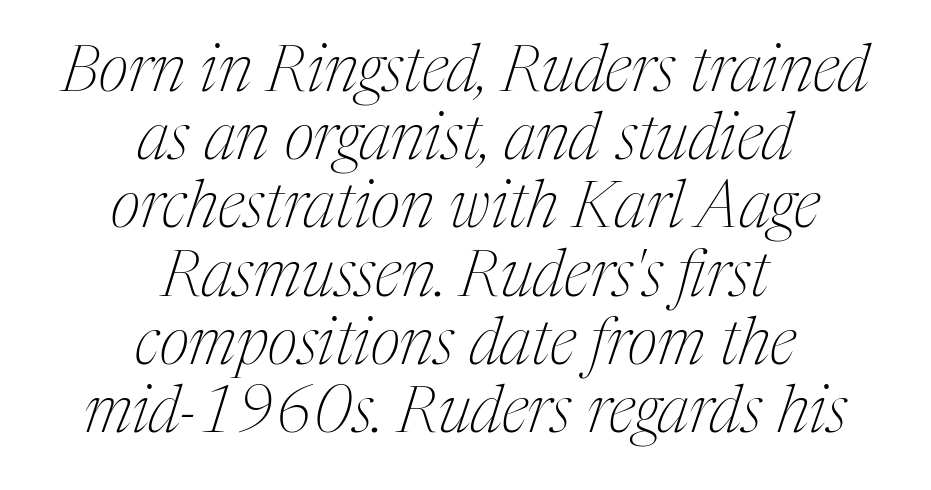
Examine the stroke ends and you'll spot serifs. Letter spacing: default. Neither beginnings nor endings align; midpoints do. Spacing verdict: proportional, widths tailored to each character. Weight class: somewhere from thin through regular. Rule under the text: the space is simply empty.
